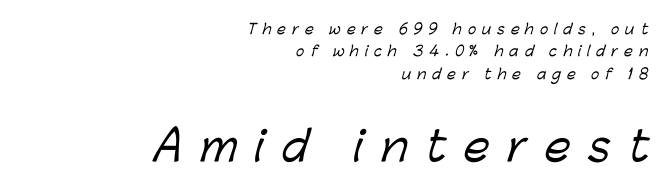
The image shows 41 px sans-serif type; set right-aligned, normal line spacing (1.6x), unusually wide letter spacing (+0.43 em), not underlined; the second (bottom) block is 2.93x larger; low stroke contrast and a medium x-height.
